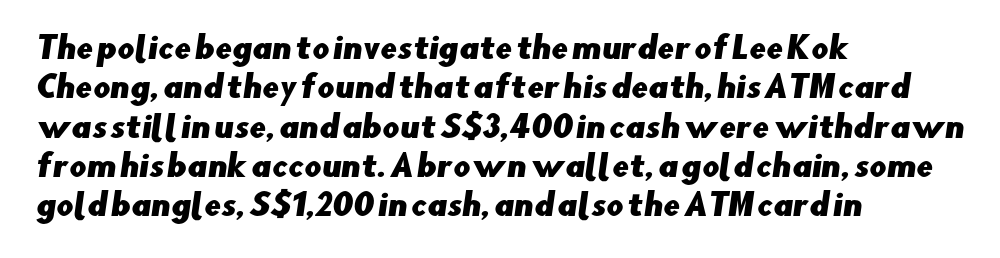
Q: Is the typeface a serif or a sans-serif typeface? A: Sans-serif.
Q: Is the text underlined? A: No.
Q: How is the paragraph aligned? A: Left-aligned.
Q: Is the spacing between letters normal or unusually wide? A: Normal.
Q: Is the spacing between lines tight, normal or loose? A: Normal.
Q: Width (condensed, normal, or wide)? A: Normal.
Q: Stroke contrast? A: Low.
Q: x-height? A: Small.
Q: Monospaced? A: No.
